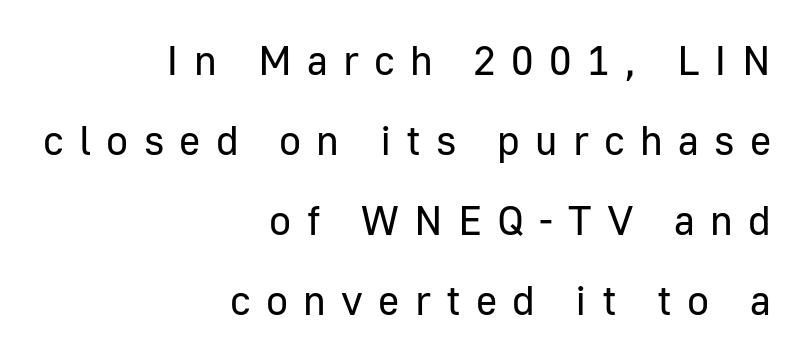
{"serif": "no", "italic": "no", "bold": "no", "weight": "regular", "width": "normal", "stroke_contrast": "low", "x_height": "medium", "monospaced": "no", "underline": "no", "align": "right", "line_spacing": "loose", "line_spacing_ratio": 1.95, "letter_spacing": "wide", "letter_spacing_em": 0.37, "glyph_px": 41}
